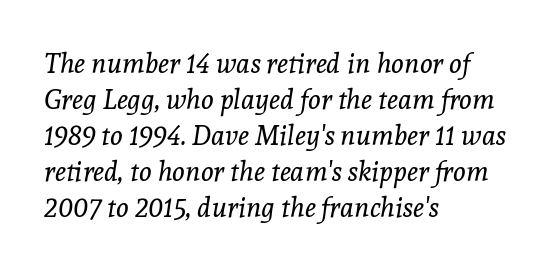
{"italic": "yes", "lean": "right", "slant_degrees": 8, "bold": "no", "underline": "no", "align": "left", "line_spacing": "normal", "line_spacing_ratio": 1.33, "letter_spacing": "normal", "letter_spacing_em": 0.0, "glyph_px": 27}
